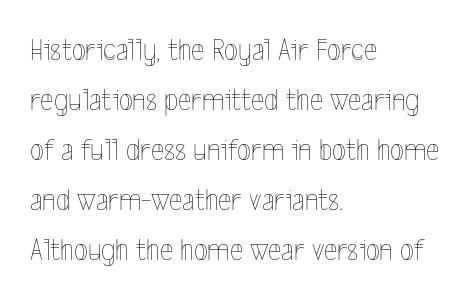
Q: Is the text bold? A: No.
Q: Is the text italic (slanted)? A: No, it is upright.
Q: Is the text underlined? A: No.
Q: How is the paragraph aligned? A: Left-aligned.
Q: Is the spacing between letters normal or unusually wide? A: Normal.
Q: Is the spacing between lines tight, normal or loose? A: Normal.
Q: Width (condensed, normal, or wide)? A: Condensed.
Q: x-height? A: Medium.
Q: Monospaced? A: No.
